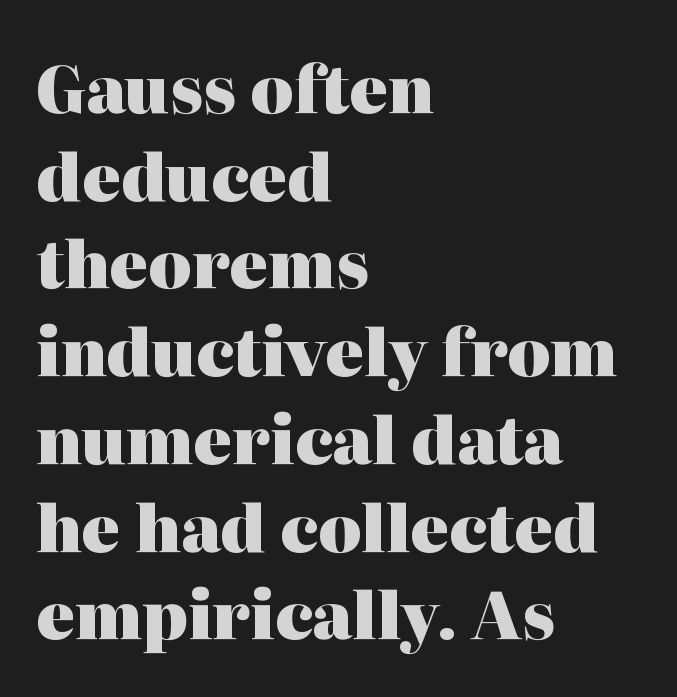
Q: Is the text bold? A: Yes.
Q: Is the text italic (slanted)? A: No, it is upright.
Q: Is the typeface a serif or a sans-serif typeface? A: Serif.
Q: Is the text underlined? A: No.
Q: How is the paragraph aligned? A: Left-aligned.
Q: Is the spacing between letters normal or unusually wide? A: Normal.
Q: Is the spacing between lines tight, normal or loose? A: Normal.
Q: Width (condensed, normal, or wide)? A: Normal.
Q: Stroke contrast? A: High.
Q: x-height? A: Medium.
Q: Monospaced? A: No.
